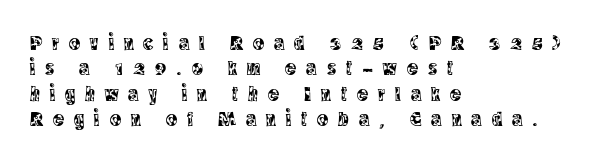
{"italic": "no", "underline": "no", "align": "left", "line_spacing_ratio": 1.21, "letter_spacing": "wide", "letter_spacing_em": 0.47, "glyph_px": 21}
